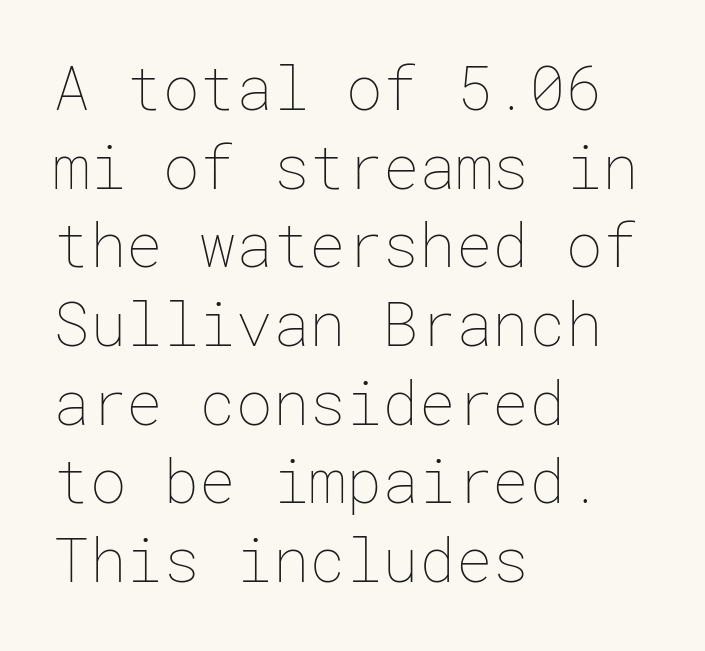
Q: Is the text bold? A: No.
Q: Is the text italic (slanted)? A: No, it is upright.
Q: Is the text underlined? A: No.
Q: How is the paragraph aligned? A: Left-aligned.
Q: Is the spacing between letters normal or unusually wide? A: Normal.
Q: Is the spacing between lines tight, normal or loose? A: Normal.
Q: Width (condensed, normal, or wide)? A: Normal.
Q: Stroke contrast? A: Low.
Q: x-height? A: Medium.
